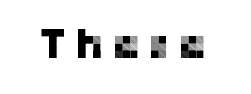
The rendering uses natural spacing where letterforms have individual widths. Font category for this specimen: sans-serif. These lines were composed using upright roman letters. Descender tails drop into unmarked territory.
